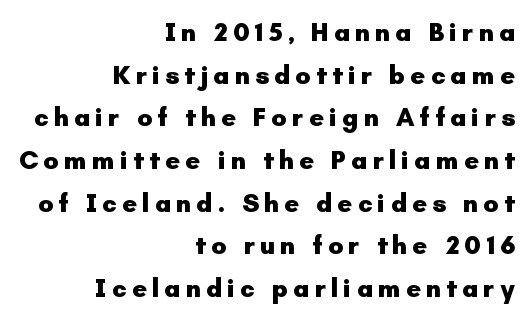
Just letters on the line, the space beneath them empty. Thick stems and heavy bowls — unmistakably bold. The paragraph has a hard right edge and a soft left edge. Baseline-to-baseline distance is the conventional proportion of letter height. Nope, not italic — everything's standing straight.
